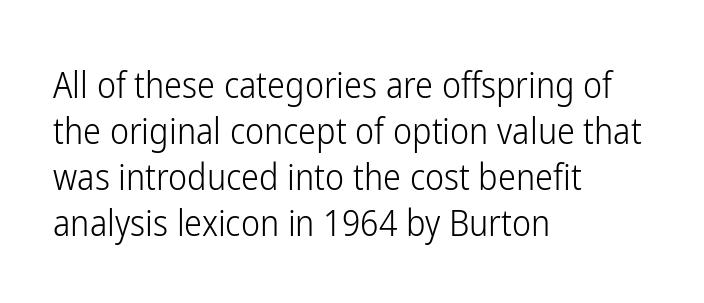
Q: Is the text bold? A: No.
Q: Is the text italic (slanted)? A: No, it is upright.
Q: Is the typeface a serif or a sans-serif typeface? A: Sans-serif.
Q: Is the text underlined? A: No.
Q: How is the paragraph aligned? A: Left-aligned.
Q: Is the spacing between letters normal or unusually wide? A: Normal.
Q: Is the spacing between lines tight, normal or loose? A: Normal.
Q: Width (condensed, normal, or wide)? A: Condensed.
Q: Stroke contrast? A: Low.
Q: x-height? A: Medium.
Q: Monospaced? A: No.
